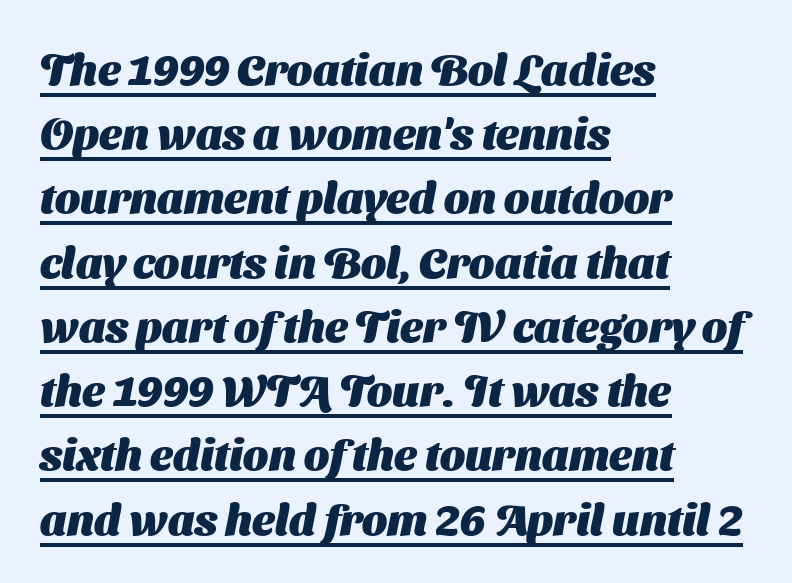
The image shows 44 px heavy sans-serif type; set left-aligned, normal line spacing (1.46x), normal letter spacing, underlined; medium stroke contrast and a medium x-height.
